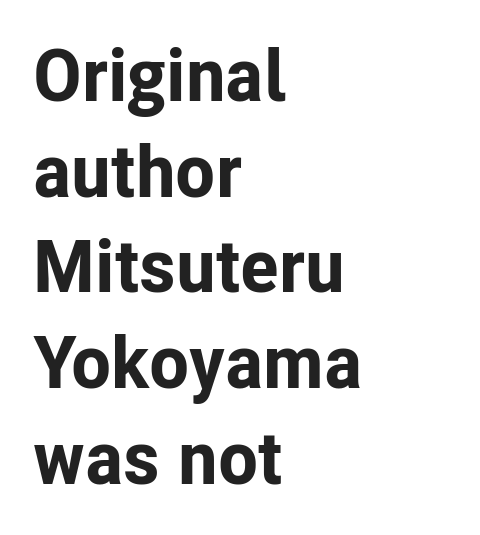
The image shows 73 px bold sans-serif type, upright; set left-aligned, normal line spacing (1.31x), normal letter spacing, not underlined; low stroke contrast and a medium x-height.
